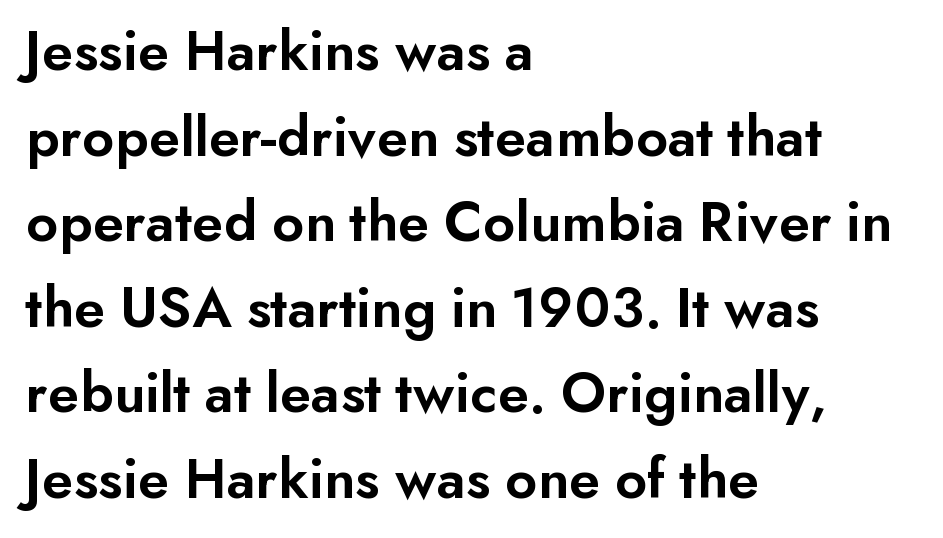
Q: Is the text bold? A: Semi-bold.
Q: Is the text italic (slanted)? A: No, it is upright.
Q: Is the typeface a serif or a sans-serif typeface? A: Sans-serif.
Q: Is the text underlined? A: No.
Q: How is the paragraph aligned? A: Left-aligned.
Q: Is the spacing between letters normal or unusually wide? A: Normal.
Q: Is the spacing between lines tight, normal or loose? A: Normal.
Q: Width (condensed, normal, or wide)? A: Normal.
Q: Stroke contrast? A: Low.
Q: x-height? A: Small.
Q: Monospaced? A: No.
